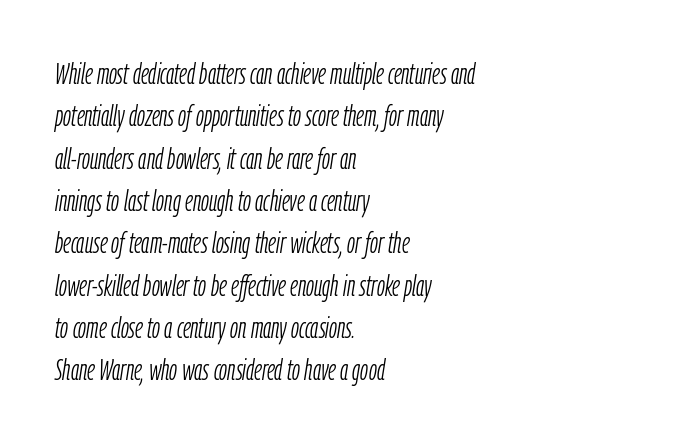
{"italic": "yes", "lean": "right", "slant_degrees": 9, "bold": "no", "weight": "light", "width": "condensed", "stroke_contrast": "low", "x_height": "medium", "monospaced": "no", "underline": "no", "align": "left", "line_spacing": "normal", "line_spacing_ratio": 1.46, "letter_spacing": "normal", "letter_spacing_em": 0.0, "glyph_px": 29}
